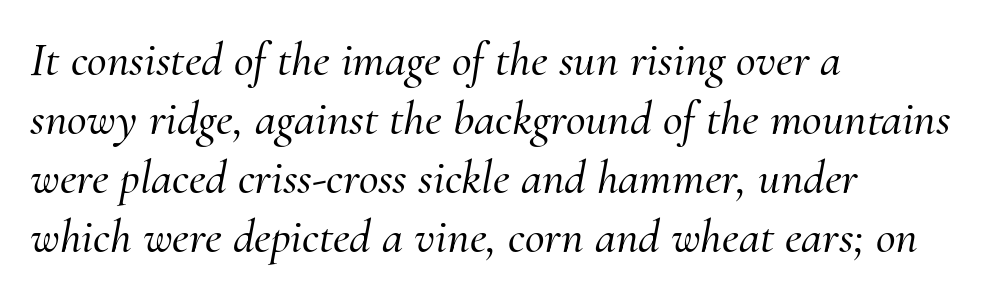
Q: Is the text italic (slanted)? A: Yes, it leans right by about 10 degrees.
Q: Is the typeface a serif or a sans-serif typeface? A: Serif.
Q: Is the text underlined? A: No.
Q: How is the paragraph aligned? A: Left-aligned.
Q: Is the spacing between letters normal or unusually wide? A: Normal.
Q: Width (condensed, normal, or wide)? A: Normal.
Q: Stroke contrast? A: Medium.
Q: x-height? A: Small.
Q: Monospaced? A: No.
